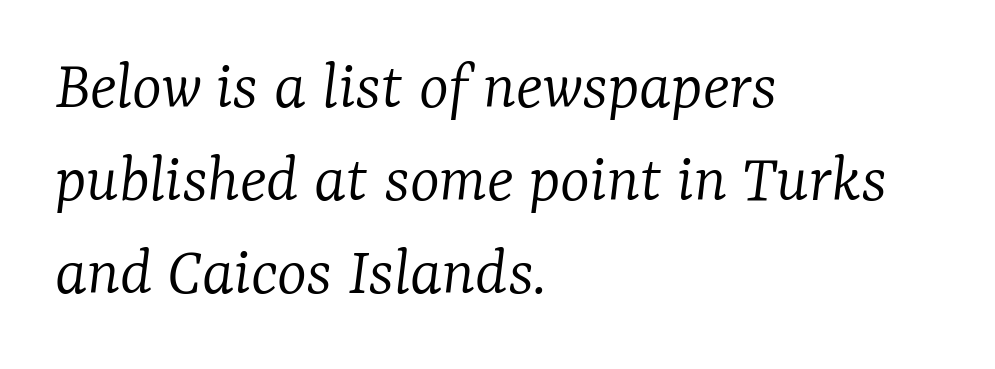
The image shows 71 px light serif type, italic (leaning right); set left-aligned, normal line spacing (1.31x), normal letter spacing, not underlined; low stroke contrast and a medium x-height.
